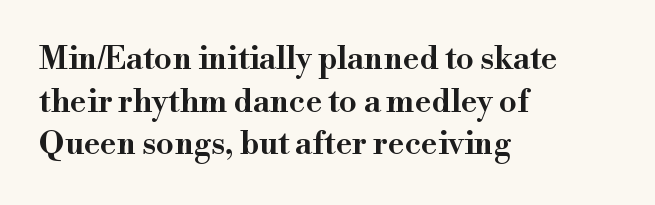
{"serif": "yes", "italic": "no", "bold": "semi", "weight": "semibold", "width": "normal", "stroke_contrast": "high", "x_height": "small", "monospaced": "no", "underline": "no", "align": "left", "line_spacing": "normal", "line_spacing_ratio": 1.33, "letter_spacing": "normal", "letter_spacing_em": 0.0, "glyph_px": 32}
